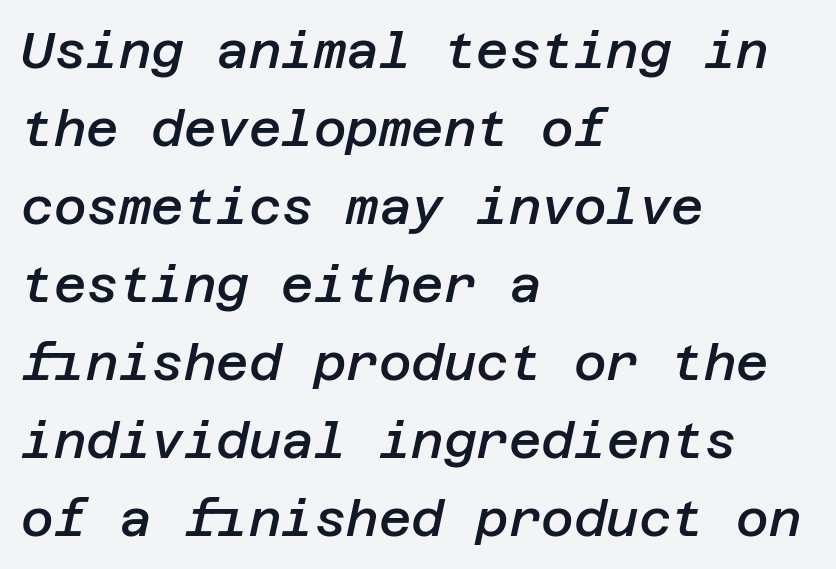
Q: Is the text bold? A: Semi-bold.
Q: Is the text italic (slanted)? A: Yes, it leans right by about 12 degrees.
Q: Is the text underlined? A: No.
Q: How is the paragraph aligned? A: Left-aligned.
Q: Is the spacing between letters normal or unusually wide? A: Normal.
Q: Is the spacing between lines tight, normal or loose? A: Normal.
Q: Width (condensed, normal, or wide)? A: Normal.
Q: Stroke contrast? A: Low.
Q: x-height? A: Large.
